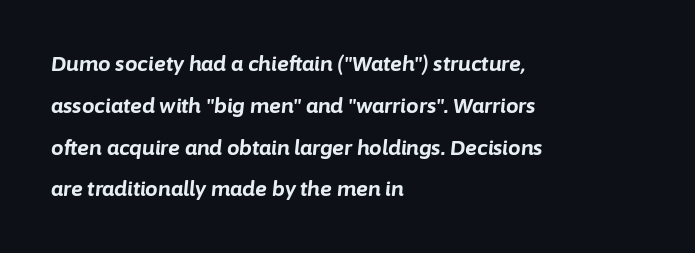
Q: Is the text bold? A: Yes.
Q: Is the text italic (slanted)? A: Yes, it leans right by about 6 degrees.
Q: Is the text underlined? A: No.
Q: How is the paragraph aligned? A: Left-aligned.
Q: Is the spacing between letters normal or unusually wide? A: Normal.
Q: Is the spacing between lines tight, normal or loose? A: Loose.
